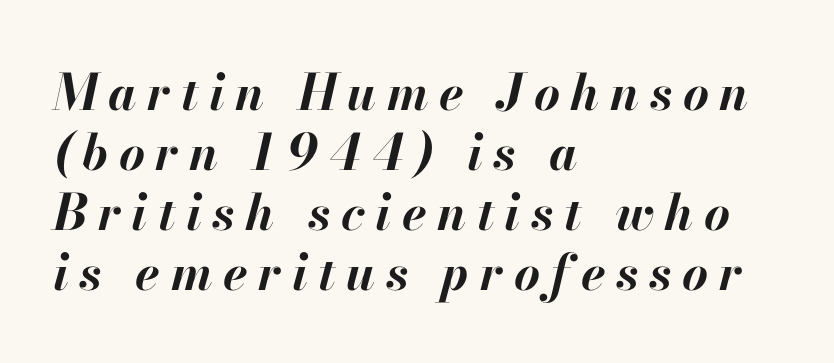
{"italic": "yes", "lean": "right", "slant_degrees": 13, "bold": "yes", "weight": "bold", "width": "normal", "stroke_contrast": "high", "x_height": "small", "monospaced": "no", "underline": "no", "align": "left", "line_spacing_ratio": 1.2, "letter_spacing": "wide", "letter_spacing_em": 0.21, "glyph_px": 50}
